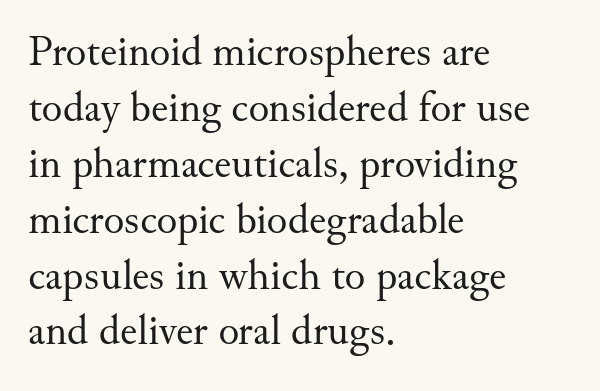
The image shows 43 px regular-weight serif type, upright; set left-aligned, normal line spacing (1.3x), normal letter spacing, not underlined; medium stroke contrast and a small x-height.
